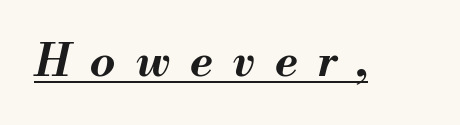
Looks like regular typesetting: each glyph gets only the width it needs. Substantial extra tracking has been applied to these lines. Tall strokes in this sample are angled rather than plumb. This rendering features underlined lettering. Chunky letters — that's bold for sure.
